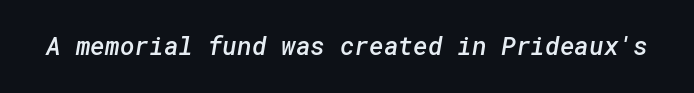
Look at the tracking — it's just the regular setting, nothing added. Type without underlining. Moderately thickened strokes mark this as semibold type.
